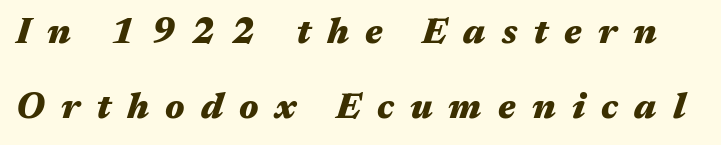
Q: Is the text bold? A: Yes.
Q: Is the text italic (slanted)? A: Yes, it leans right by about 17 degrees.
Q: Is the text underlined? A: No.
Q: Is the spacing between letters normal or unusually wide? A: Unusually wide.
Q: Is the spacing between lines tight, normal or loose? A: Loose.
Q: Width (condensed, normal, or wide)? A: Wide.
Q: Stroke contrast? A: Medium.
Q: x-height? A: Medium.
Q: Monospaced? A: No.
